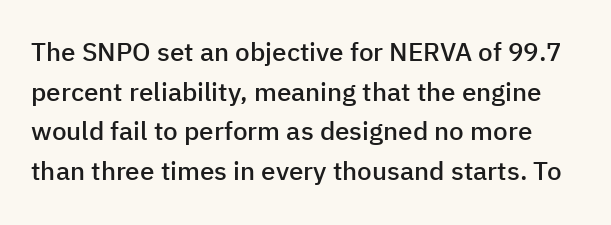
{"italic": "no", "bold": "semi", "underline": "no", "line_spacing": "normal", "line_spacing_ratio": 1.52, "letter_spacing": "normal", "letter_spacing_em": 0.0, "glyph_px": 26}
